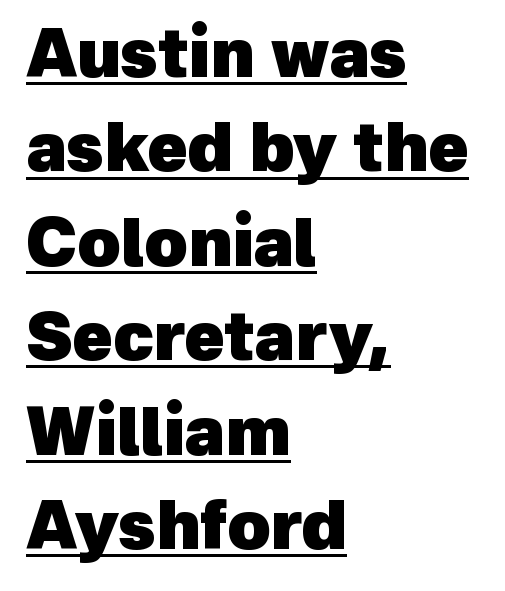
The rendering anchors every line to the left-hand side. Does the leading feel generous? No, just average. Nobody touched the tracking dial on this one. Character widths vary here, with narrow letters taking less room than wide ones.
